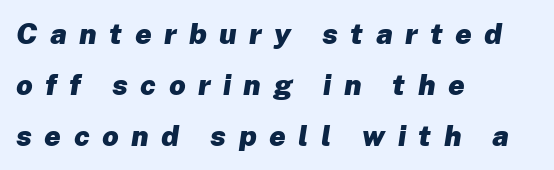
Teacher's note: observe the even left margin — that is flush-left alignment. This sample uses expanded letter spacing, leaving extra air between glyphs. Beneath every word, the page is bare. The glyphs have the mass of a bold cut. The glyphs look as if they've been sheared to an angle. This sample has the flowing, uneven cadence of proportional lettering.
